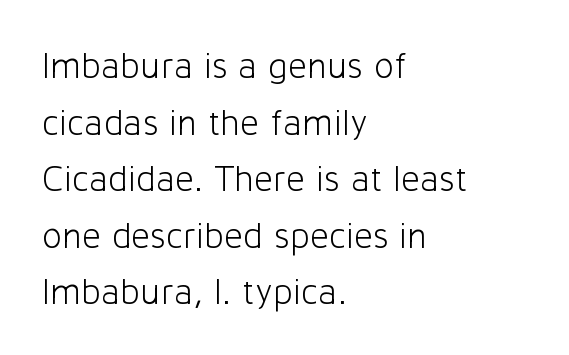
The image shows 37 px light sans-serif type, upright; set left-aligned, normal line spacing (1.53x), normal letter spacing, not underlined; low stroke contrast and a medium x-height.
